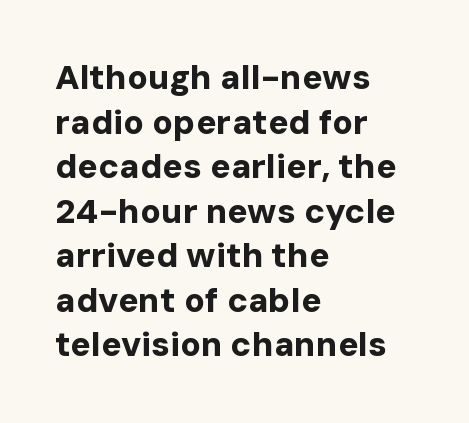
{"serif": "no", "italic": "no", "bold": "yes", "weight": "bold", "width": "normal", "stroke_contrast": "low", "x_height": "medium", "monospaced": "no", "underline": "no", "align": "left", "line_spacing": "normal", "line_spacing_ratio": 1.31, "letter_spacing": "normal", "letter_spacing_em": 0.0, "glyph_px": 34}
